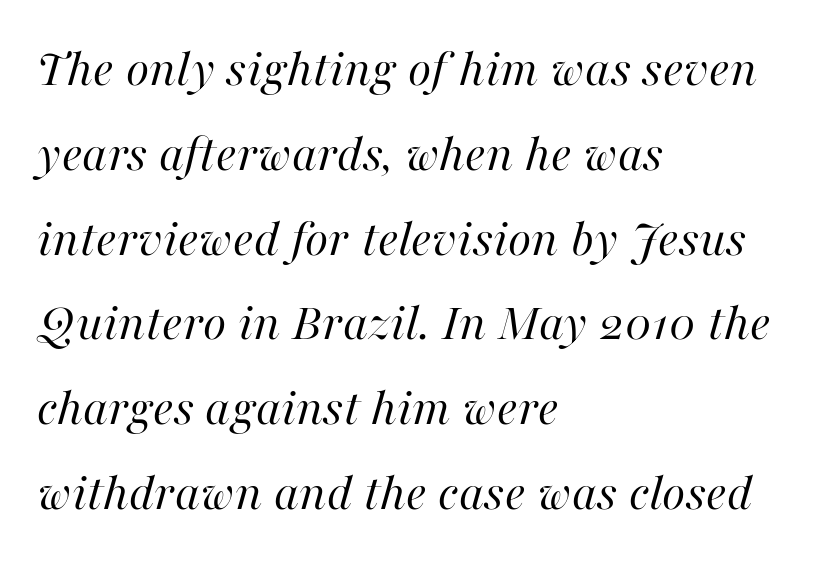
Tracking here is standard; glyphs follow each other at the usual distance. Here the designer chose a conventional face with non-uniform glyph widths. This is not heavy type; no bold has been used. Only glyphs here, with clear space below each row. Students, observe: this is what conventionally led text looks like. Yep, that's italic — everything's leaning.
